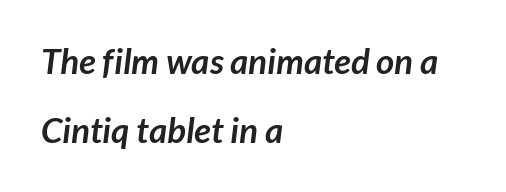
{"serif": "no", "bold": "yes", "weight": "semibold", "width": "normal", "stroke_contrast": "low", "x_height": "medium", "monospaced": "no", "underline": "no", "align": "left", "line_spacing": "loose", "line_spacing_ratio": 1.98, "letter_spacing": "normal", "letter_spacing_em": 0.0, "glyph_px": 35}
